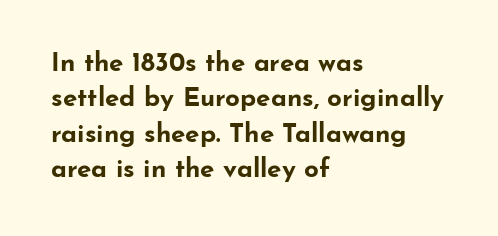
{"italic": "no", "bold": "yes", "underline": "no", "align": "left", "line_spacing": "normal", "line_spacing_ratio": 1.36, "letter_spacing": "normal", "letter_spacing_em": 0.0, "glyph_px": 26}
